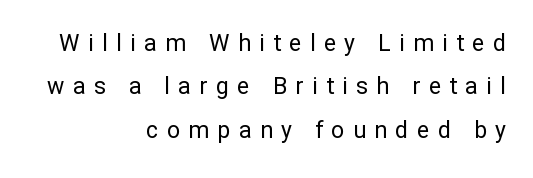
Q: Is the text bold? A: No.
Q: Is the text italic (slanted)? A: No, it is upright.
Q: Is the text underlined? A: No.
Q: How is the paragraph aligned? A: Right-aligned.
Q: Is the spacing between letters normal or unusually wide? A: Unusually wide.
